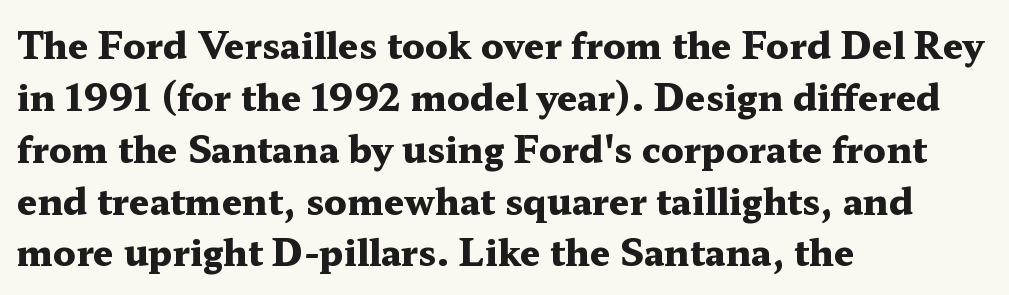
The image shows 36 px heavy, wide serif type, upright; set left-aligned, normal line spacing (1.44x), normal letter spacing, not underlined; medium stroke contrast and a medium x-height.
